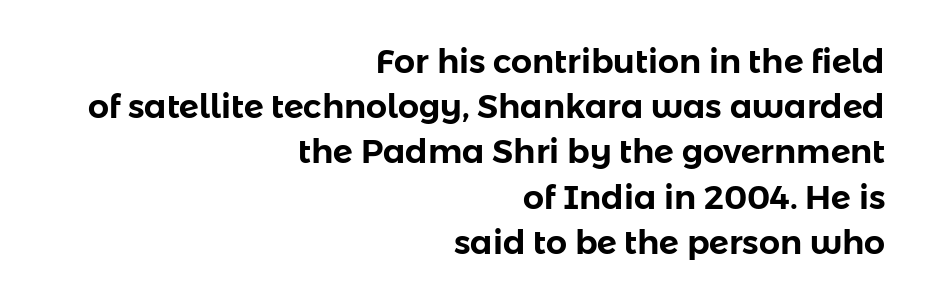
If you measured baseline to baseline, you'd find a middling distance. The passage shown is not underscored anywhere. Each word holds together tightly as a unit, with standard inter-letter gaps. Do the letters lean? They stand straight. Character widths vary here, with narrow letters taking less room than wide ones.
